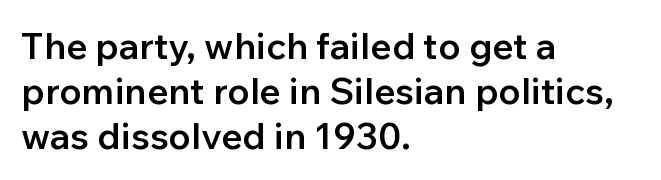
Q: Is the text bold? A: Semi-bold.
Q: Is the text italic (slanted)? A: No, it is upright.
Q: Is the typeface a serif or a sans-serif typeface? A: Sans-serif.
Q: Is the text underlined? A: No.
Q: How is the paragraph aligned? A: Left-aligned.
Q: Is the spacing between letters normal or unusually wide? A: Normal.
Q: Width (condensed, normal, or wide)? A: Normal.
Q: Stroke contrast? A: Low.
Q: x-height? A: Medium.
Q: Monospaced? A: No.
